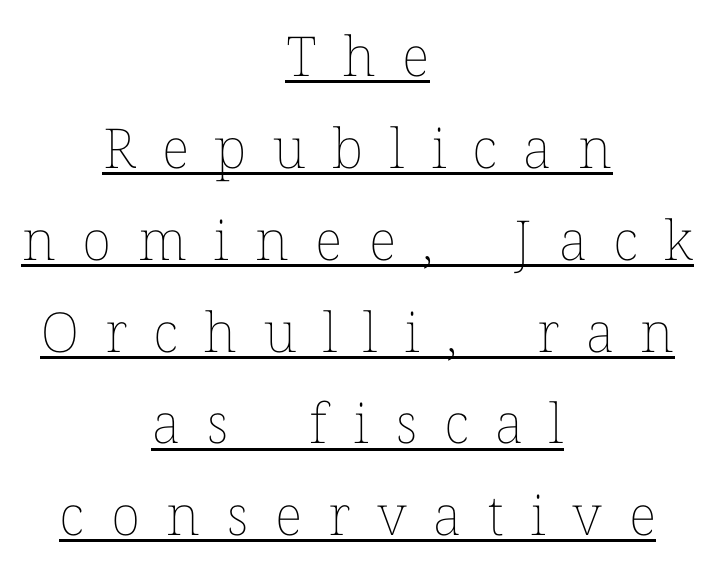
{"italic": "no", "bold": "no", "weight": "thin", "width": "normal", "stroke_contrast": "low", "x_height": "medium", "monospaced": "no", "underline": "yes", "align": "center", "line_spacing": "normal", "line_spacing_ratio": 1.67, "letter_spacing": "wide", "letter_spacing_em": 0.48, "glyph_px": 55}
